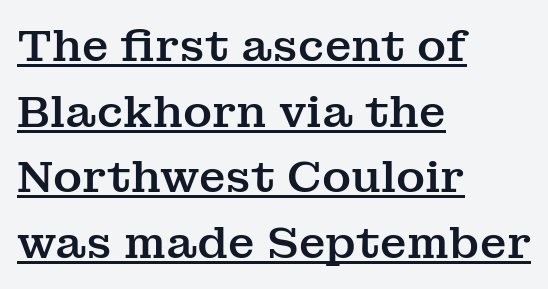
The image shows 44 px serif type, upright; set left-aligned, normal line spacing (1.49x), normal letter spacing, underlined; medium stroke contrast and a medium x-height.
